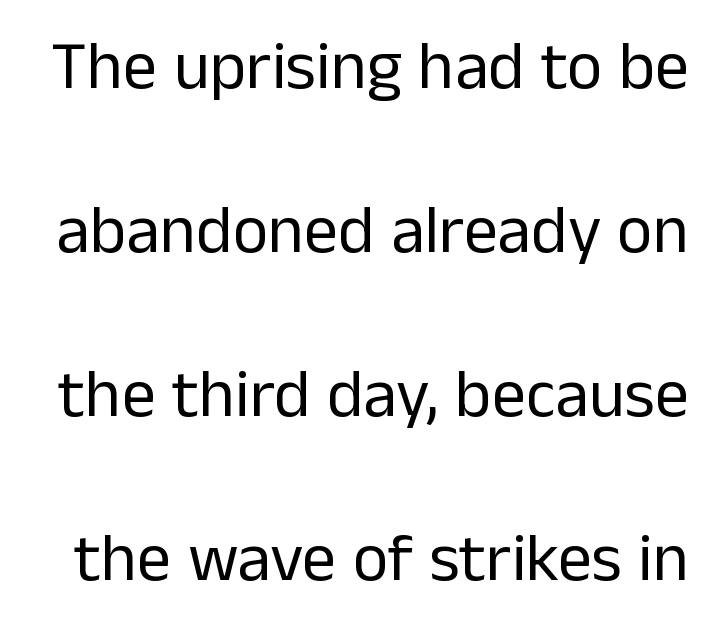
{"serif": "no", "italic": "no", "bold": "no", "weight": "regular", "width": "normal", "stroke_contrast": "low", "x_height": "medium", "monospaced": "no", "underline": "no", "line_spacing": "loose", "line_spacing_ratio": 2.41, "letter_spacing": "normal", "letter_spacing_em": 0.0, "glyph_px": 68}
